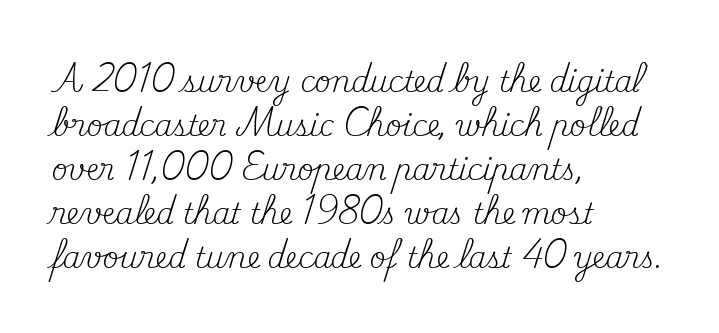
{"serif": "yes", "bold": "no", "weight": "regular", "width": "normal", "stroke_contrast": "medium", "x_height": "small", "monospaced": "no", "underline": "no", "align": "left", "line_spacing": "normal", "line_spacing_ratio": 1.57, "letter_spacing": "normal", "letter_spacing_em": 0.0, "glyph_px": 28}
